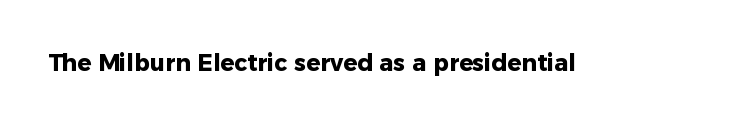
Notice how thick the strokes are: this is what a full bold looks like. In terms of letterspacing, this is plain default setting. The specimen omits any rule beneath the text block's lines. The lettering stays uniformly vertical, giving the passage a roman look.
